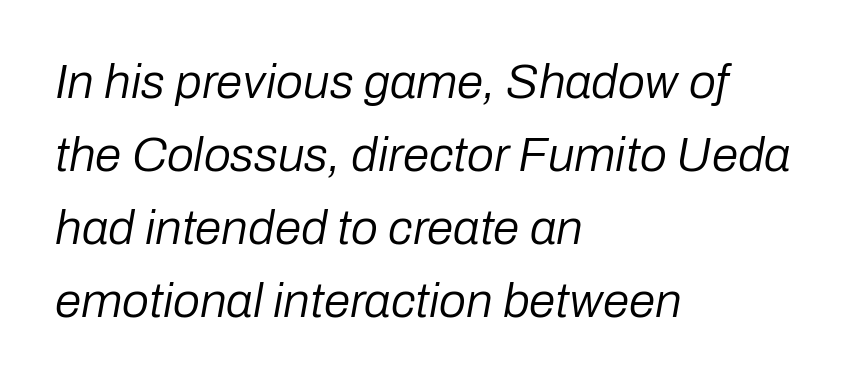
Q: Is the text bold? A: No.
Q: Is the text italic (slanted)? A: Yes, it leans right by about 10 degrees.
Q: Is the text underlined? A: No.
Q: How is the paragraph aligned? A: Left-aligned.
Q: Is the spacing between letters normal or unusually wide? A: Normal.
Q: Is the spacing between lines tight, normal or loose? A: Normal.
Q: Width (condensed, normal, or wide)? A: Normal.
Q: Stroke contrast? A: Low.
Q: x-height? A: Medium.
Q: Monospaced? A: No.
